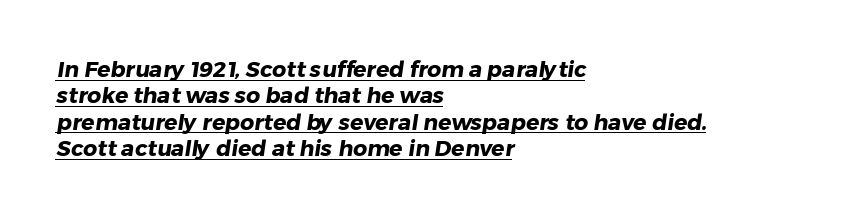
Q: Is the text bold? A: Yes.
Q: Is the text underlined? A: Yes.
Q: How is the paragraph aligned? A: Left-aligned.
Q: Is the spacing between letters normal or unusually wide? A: Normal.
